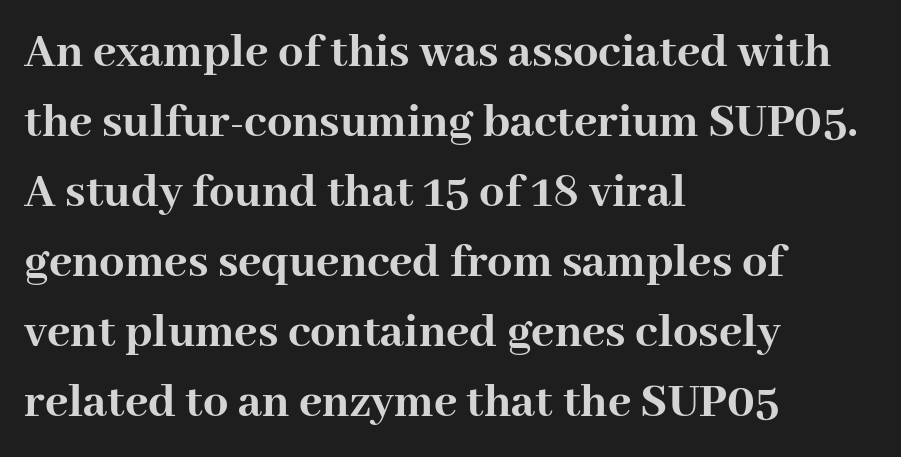
The image shows 50 px semibold serif type, upright; set left-aligned, normal line spacing (1.4x), normal letter spacing, not underlined; high stroke contrast and a medium x-height.
